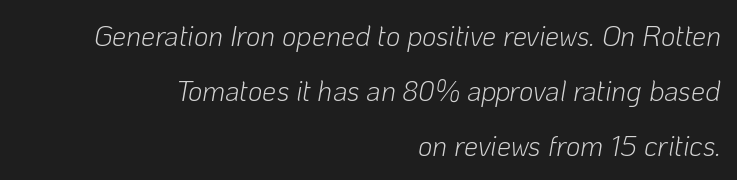
The area under the type is left untouched. The text carries the slant typical of an italic or oblique font. Casual observation: everything's shoved over to the right. Interline gaps are noticeably wide in this sample. Glyph-to-glyph distance matches everyday printed text. The font is comparable to plain body text, perhaps lighter.
